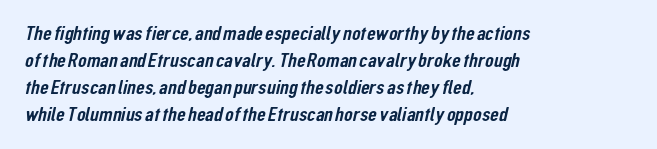
Letters rest on an invisible, unmarked baseline. All the whitespace from short lines collects on the right. Standard letterfit; no display-style spreading of the glyphs. Is there much room between lines? A standard amount, neither cramped nor airy.
